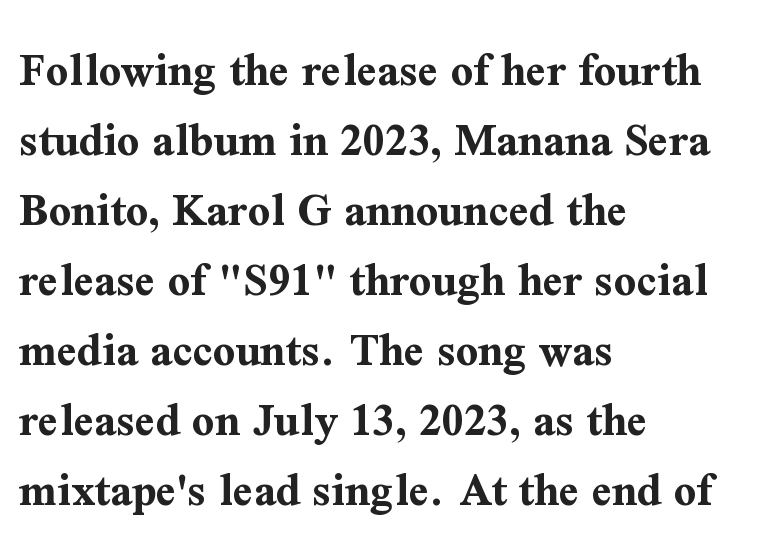
The image shows 49 px bold serif type, upright; set left-aligned, normal line spacing (1.43x), normal letter spacing, not underlined; medium stroke contrast and a medium x-height.
